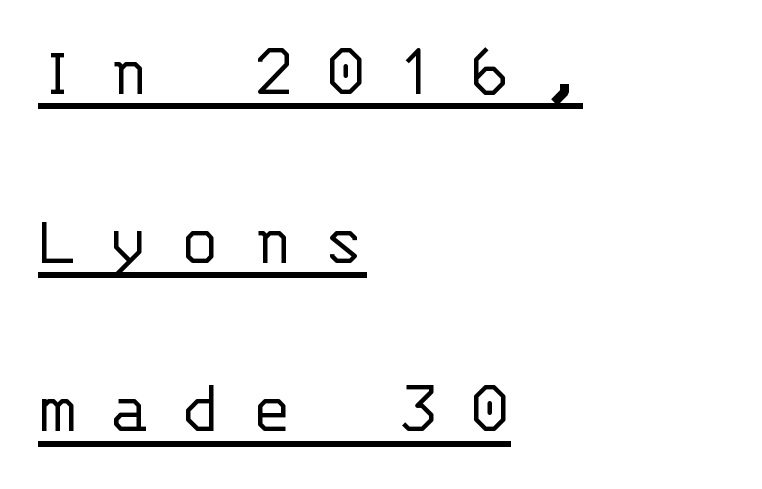
You can see a thin bar hugging the bottom of the glyphs. One glance says open: line gaps are wider than usual. Every character here occupies the same horizontal width, giving the sample a typewriter-like rhythm. A classic flush-left, rag-right setting is used for this passage. Vertical strokes here are truly vertical.
